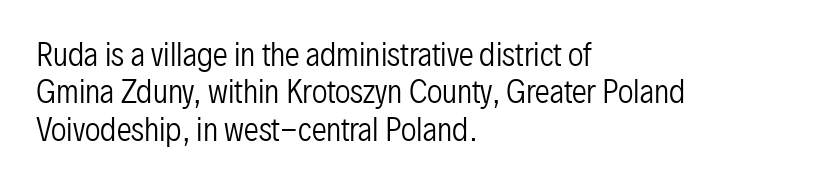
The image shows 30 px regular-weight, condensed sans-serif type, upright; set left-aligned, normal line spacing (1.25x), normal letter spacing, not underlined; low stroke contrast and a medium x-height.
